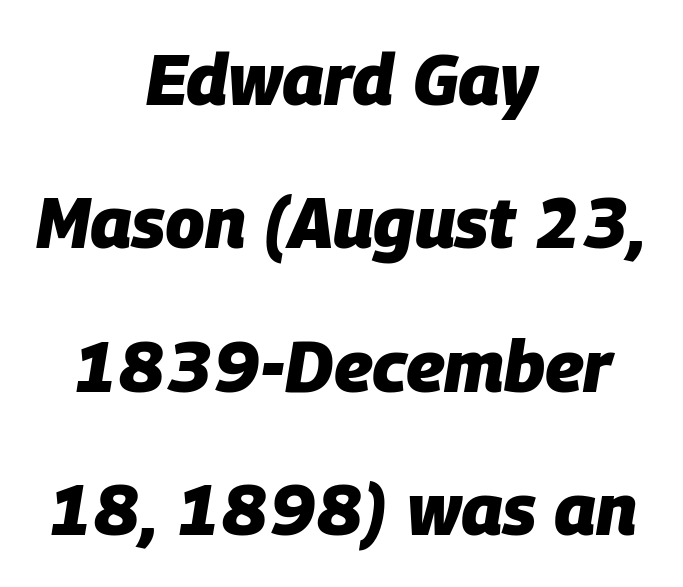
The image shows 72 px heavy type, italic (leaning right); set centered, loose line spacing (1.99x), normal letter spacing, not underlined; low stroke contrast and a large x-height.
